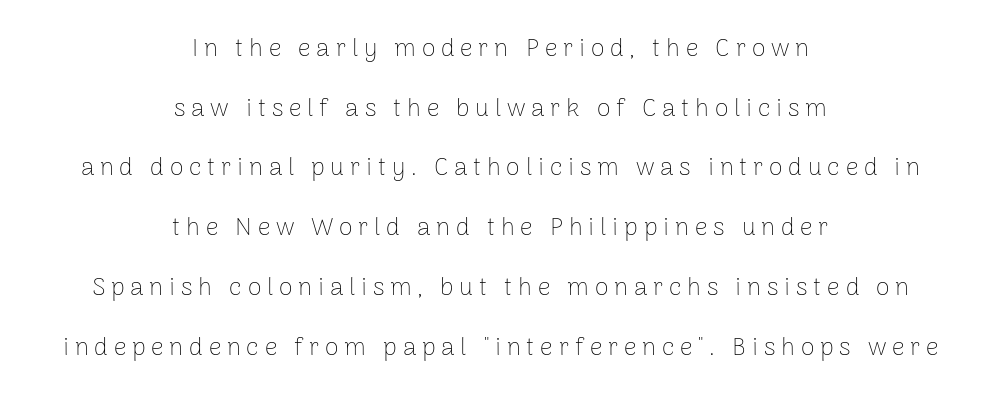
The letters stand upright; this is a roman face. Compared with typical paragraphs, the rows here are farther apart. Each row of text sits above clean, open space. These lines are centered, leaving both edges ragged. This reads as an unemphasized weight, regular at the heaviest. Inter-character spacing is expanded well beyond the font's built-in metrics.
